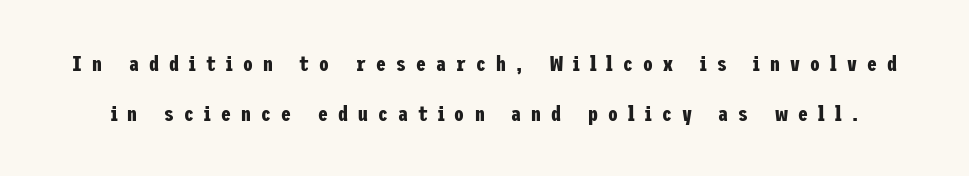
The space beneath each line is pristine and unruled. Strokes here are thick enough to call this a true bold. Short note: letters widely spaced. Does the lettering tilt? It doesn't — this is upright. Horizontal bands of white between lines are thick stripes.
